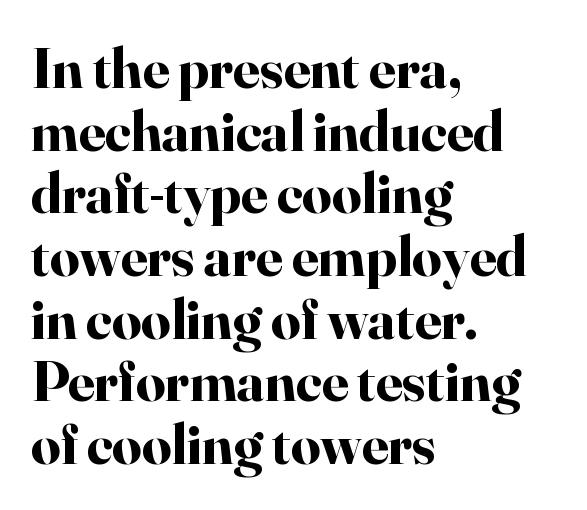
Q: Is the text bold? A: Yes.
Q: Is the text italic (slanted)? A: No, it is upright.
Q: Is the typeface a serif or a sans-serif typeface? A: Serif.
Q: Is the text underlined? A: No.
Q: How is the paragraph aligned? A: Left-aligned.
Q: Is the spacing between letters normal or unusually wide? A: Normal.
Q: Is the spacing between lines tight, normal or loose? A: Tight.
Q: Width (condensed, normal, or wide)? A: Normal.
Q: Stroke contrast? A: High.
Q: x-height? A: Small.
Q: Monospaced? A: No.
